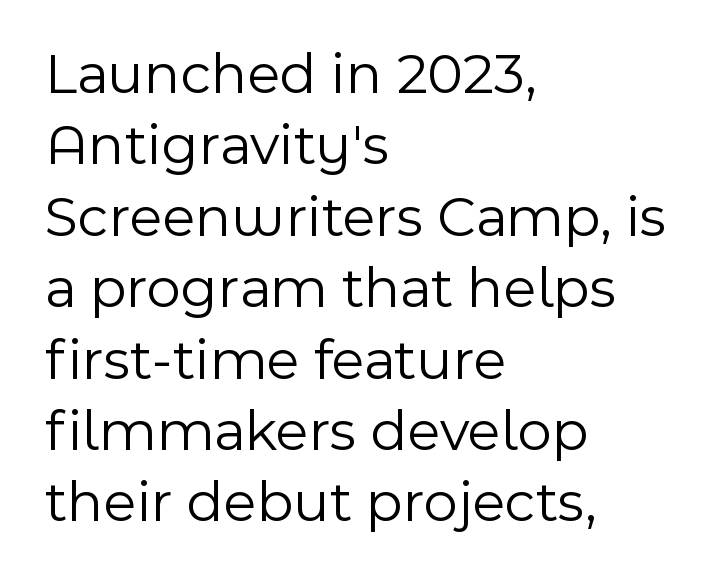
Unbolded letterforms with no extra heft. To sum up the face: it is a sans, with no serifs. Each row of text sits above clean, open space. The lines in this sample share a left origin and differ only in where they stop. You could not count columns in this text — the font is proportionally spaced.
